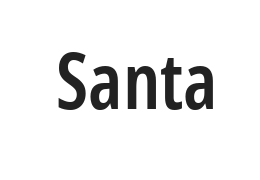
A typesetter would call this proportional, since set widths differ per character. This is the in-between weight designers call semibold or demi. Is the letter spacing exaggerated? No — it looks like the ordinary default. Grotesque or geometric, the face here clearly has no serifs. The area under the type is left untouched. This is roman type, the default non-slanted kind.
